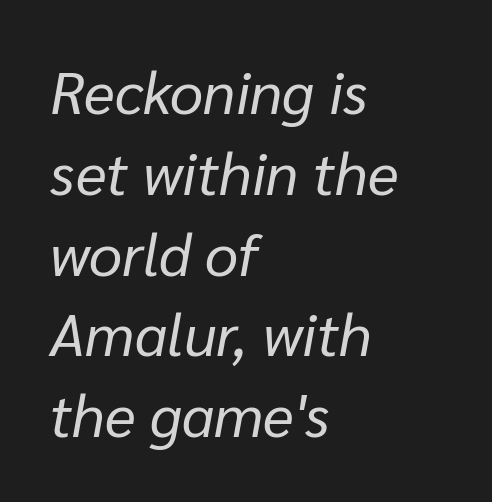
The specimen reads as italic at a glance. Honestly, the letter spacing is just normal — you wouldn't notice it. The text block is weighted toward the left margin, trailing off unevenly rightward. Regarding leading, the lines here are spaced in the standard way. Each row of text sits above clean, open space. On a weight scale, this lands at 450 or below.
